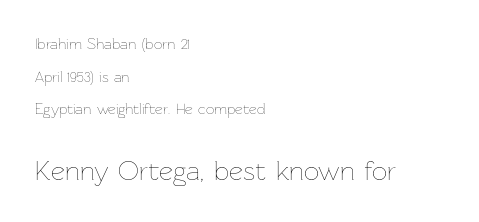
Q: Is the text bold? A: No.
Q: Is the text italic (slanted)? A: No, it is upright.
Q: Is the text underlined? A: No.
Q: How is the paragraph aligned? A: Left-aligned.
Q: Is the spacing between letters normal or unusually wide? A: Normal.
Q: Is the spacing between lines tight, normal or loose? A: Loose.
Q: Which block of text is set in a larger size, the first (top) or the second (bottom)? A: The second (bottom) one.
